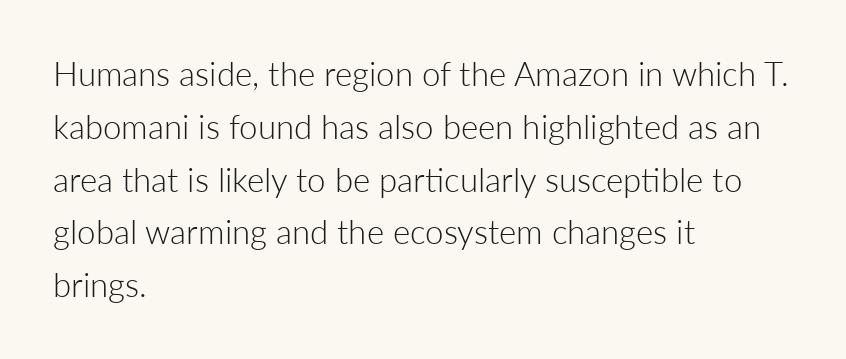
The image shows 33 px light sans-serif type, upright; set left-aligned, normal line spacing (1.6x), normal letter spacing, not underlined; low stroke contrast and a medium x-height.
